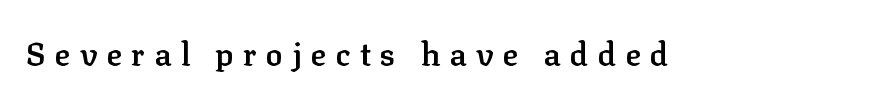
Q: Is the text bold? A: Semi-bold.
Q: Is the text italic (slanted)? A: No, it is upright.
Q: Is the typeface a serif or a sans-serif typeface? A: Serif.
Q: Is the text underlined? A: No.
Q: Is the spacing between letters normal or unusually wide? A: Unusually wide.
Q: Width (condensed, normal, or wide)? A: Normal.
Q: Stroke contrast? A: Low.
Q: x-height? A: Medium.
Q: Monospaced? A: No.
